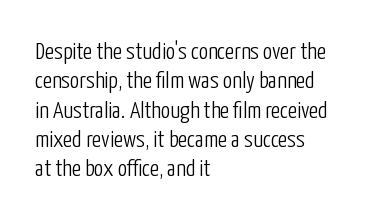
Q: Is the text bold? A: No.
Q: Is the text italic (slanted)? A: No, it is upright.
Q: Is the text underlined? A: No.
Q: How is the paragraph aligned? A: Left-aligned.
Q: Is the spacing between letters normal or unusually wide? A: Normal.
